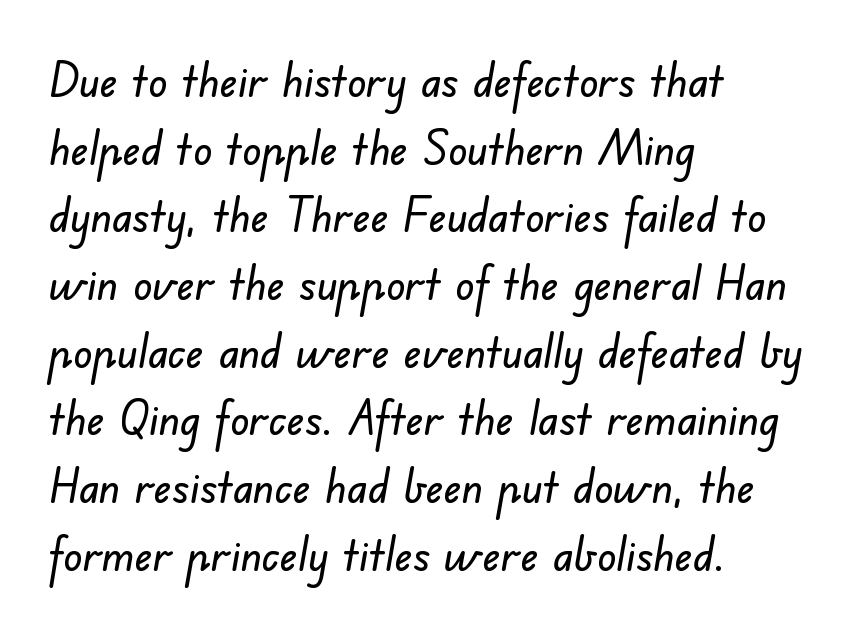
Q: Is the typeface a serif or a sans-serif typeface? A: Sans-serif.
Q: Is the text underlined? A: No.
Q: How is the paragraph aligned? A: Left-aligned.
Q: Is the spacing between letters normal or unusually wide? A: Normal.
Q: Is the spacing between lines tight, normal or loose? A: Normal.
Q: Width (condensed, normal, or wide)? A: Normal.
Q: Stroke contrast? A: Low.
Q: x-height? A: Small.
Q: Monospaced? A: No.
